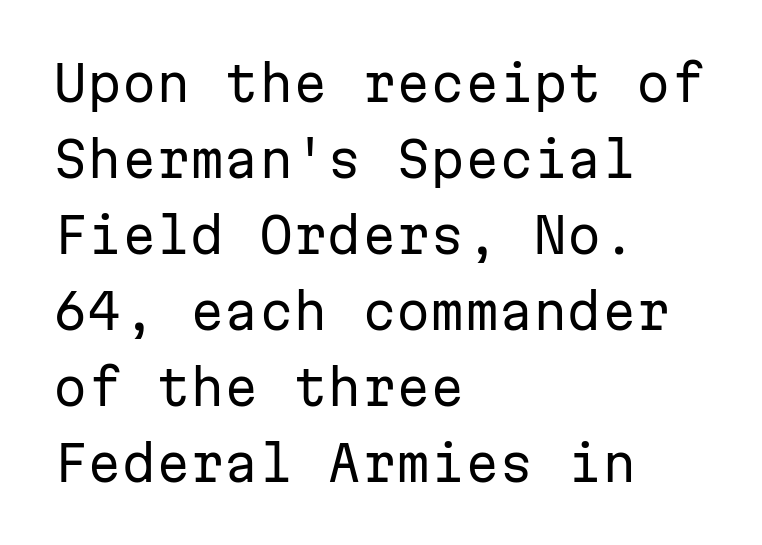
The image shows 49 px regular-weight sans-serif type, upright, monospaced; set left-aligned, normal line spacing (1.55x), normal letter spacing, not underlined; low stroke contrast and a medium x-height.
